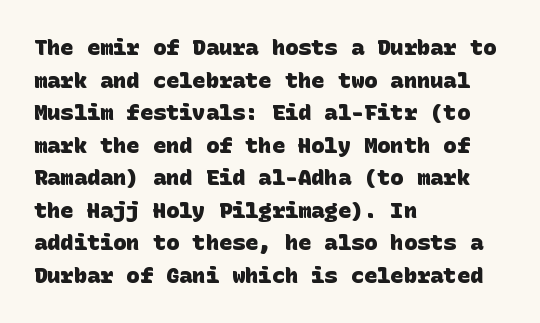
Q: Is the text bold? A: Yes.
Q: Is the text underlined? A: No.
Q: How is the paragraph aligned? A: Left-aligned.
Q: Is the spacing between letters normal or unusually wide? A: Normal.
Q: Is the spacing between lines tight, normal or loose? A: Normal.
